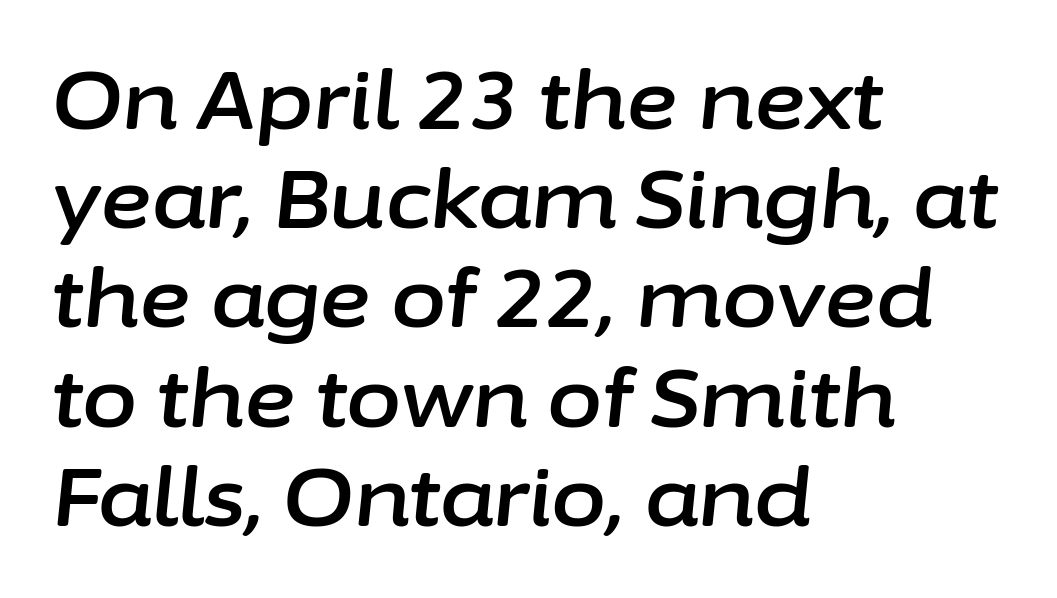
{"italic": "yes", "lean": "right", "slant_degrees": 6, "width": "normal", "stroke_contrast": "low", "x_height": "medium", "monospaced": "no", "underline": "no", "align": "left", "line_spacing_ratio": 1.24, "letter_spacing": "normal", "letter_spacing_em": 0.0, "glyph_px": 80}
